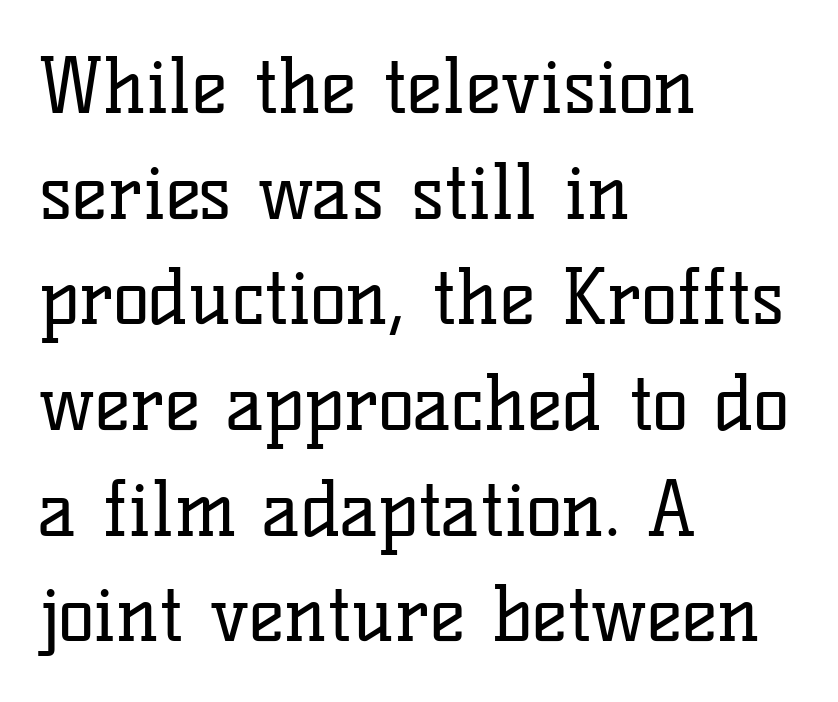
The image shows 76 px regular-weight serif type, upright; set left-aligned, normal line spacing (1.39x), normal letter spacing, not underlined; low stroke contrast and a medium x-height.
